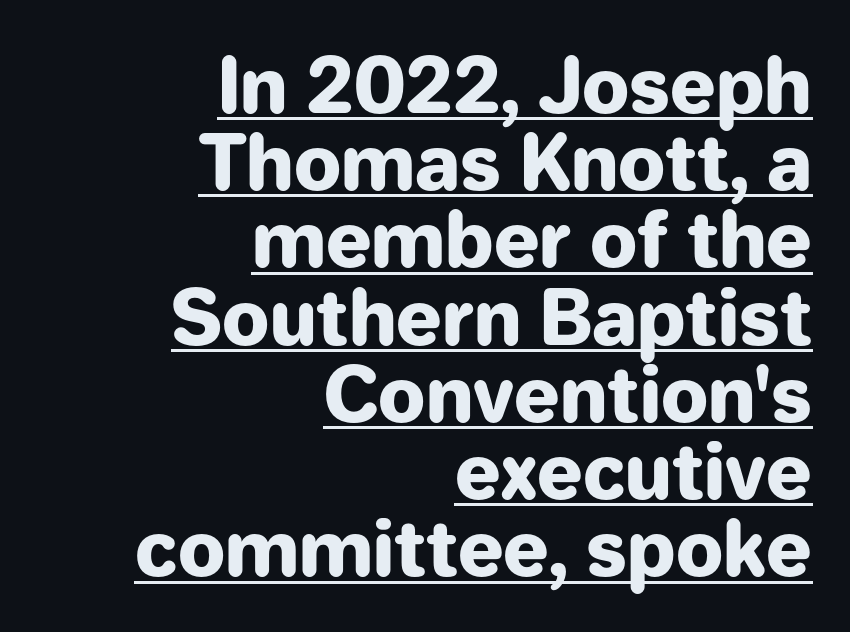
The designer dialed line spacing down below the default. The typesetter chose a ragged-left arrangement here. Emphasis by weight is at full strength: bold. Typographically, this falls in the sans-serif category.
